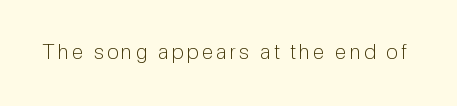
{"italic": "no", "bold": "no", "underline": "no", "glyph_px": 21}
